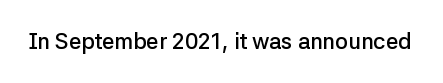
The image shows 22 px text type, upright; set normal letter spacing, not underlined.
